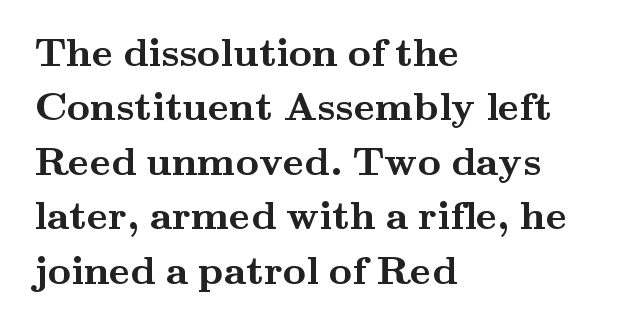
Q: Is the text bold? A: Yes.
Q: Is the text italic (slanted)? A: No, it is upright.
Q: Is the typeface a serif or a sans-serif typeface? A: Serif.
Q: Is the text underlined? A: No.
Q: How is the paragraph aligned? A: Left-aligned.
Q: Is the spacing between letters normal or unusually wide? A: Normal.
Q: Is the spacing between lines tight, normal or loose? A: Normal.
Q: Width (condensed, normal, or wide)? A: Wide.
Q: Stroke contrast? A: Medium.
Q: x-height? A: Small.
Q: Monospaced? A: No.
